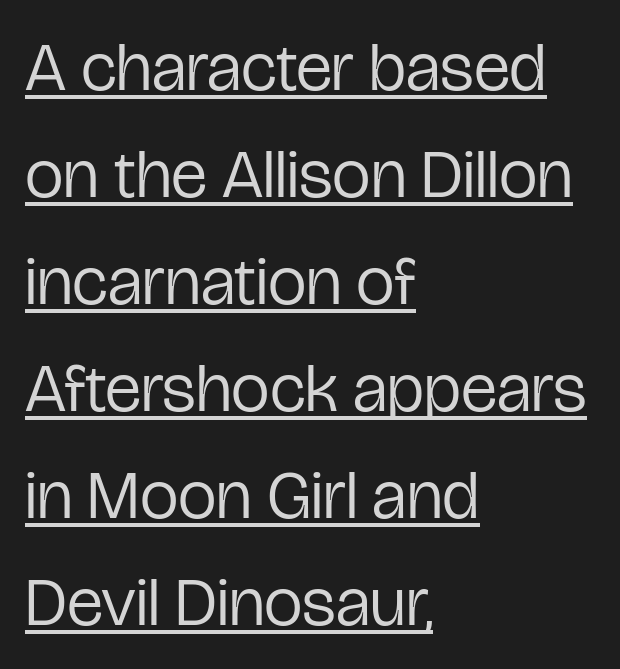
Q: Is the text bold? A: No.
Q: Is the text italic (slanted)? A: No, it is upright.
Q: Is the typeface a serif or a sans-serif typeface? A: Sans-serif.
Q: Is the text underlined? A: Yes.
Q: How is the paragraph aligned? A: Left-aligned.
Q: Is the spacing between letters normal or unusually wide? A: Normal.
Q: Is the spacing between lines tight, normal or loose? A: Normal.
Q: Width (condensed, normal, or wide)? A: Condensed.
Q: Stroke contrast? A: Low.
Q: x-height? A: Medium.
Q: Monospaced? A: No.
